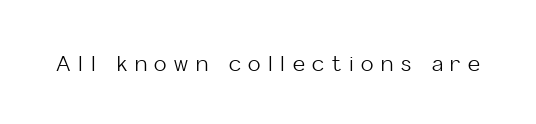
{"italic": "no", "bold": "no", "underline": "no", "letter_spacing": "wide", "letter_spacing_em": 0.36, "glyph_px": 21}
